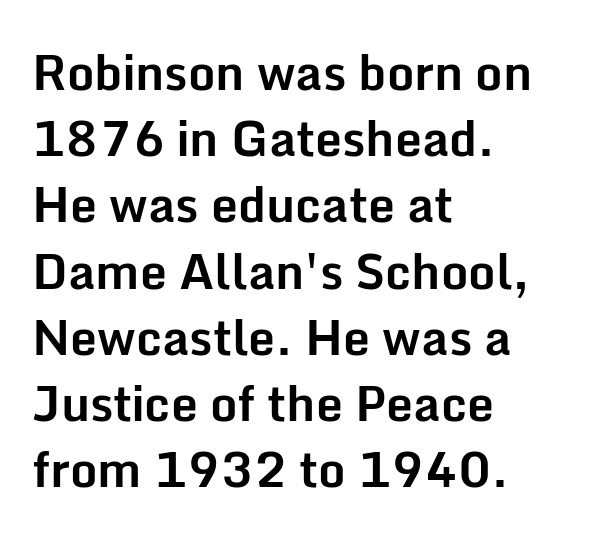
The image shows 48 px bold sans-serif type, upright; set left-aligned, normal line spacing (1.38x), normal letter spacing, not underlined; low stroke contrast and a medium x-height.
